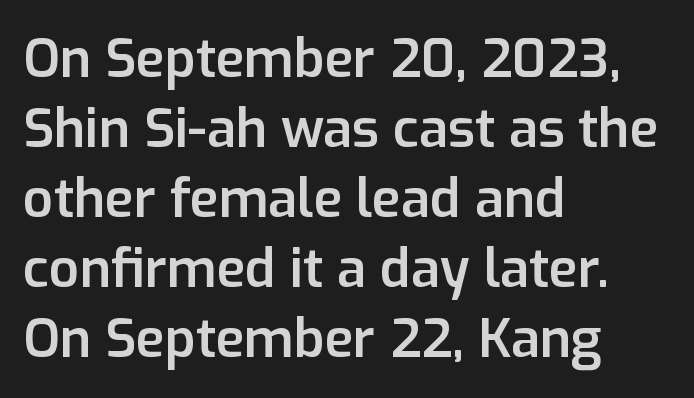
{"serif": "no", "italic": "no", "bold": "semi", "weight": "semibold", "width": "normal", "stroke_contrast": "low", "x_height": "medium", "monospaced": "no", "underline": "no", "align": "left", "line_spacing": "normal", "line_spacing_ratio": 1.32, "letter_spacing": "normal", "letter_spacing_em": 0.0, "glyph_px": 53}
